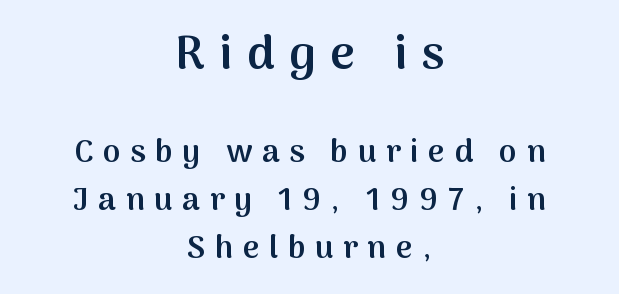
Each letter keeps its own natural width here, so spacing adapts to shape. A bit beefed up — I'd call it semibold rather than bold. The type is letterspaced generously, with wide tracking. These lines are centered, leaving both edges ragged. The zone under the glyphs is completely vacant. The designer gave the opening block more size than the closing block.
